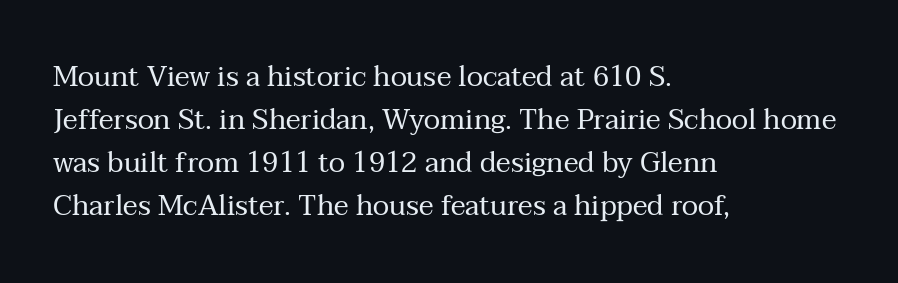
The image shows 28 px regular-weight serif type, upright; set left-aligned, normal line spacing (1.53x), normal letter spacing, not underlined; medium stroke contrast and a medium x-height.
